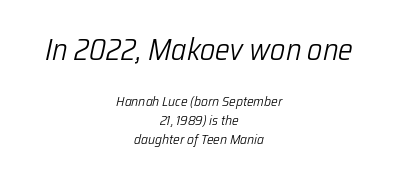
Q: Is the text bold? A: No.
Q: Is the text italic (slanted)? A: Yes, it leans right by about 12 degrees.
Q: Is the text underlined? A: No.
Q: How is the paragraph aligned? A: Centered.
Q: Is the spacing between letters normal or unusually wide? A: Normal.
Q: Is the spacing between lines tight, normal or loose? A: Normal.
Q: Which block of text is set in a larger size, the first (top) or the second (bottom)? A: The first (top) one.
Q: Width (condensed, normal, or wide)? A: Condensed.
Q: Stroke contrast? A: Low.
Q: x-height? A: Medium.
Q: Monospaced? A: No.
